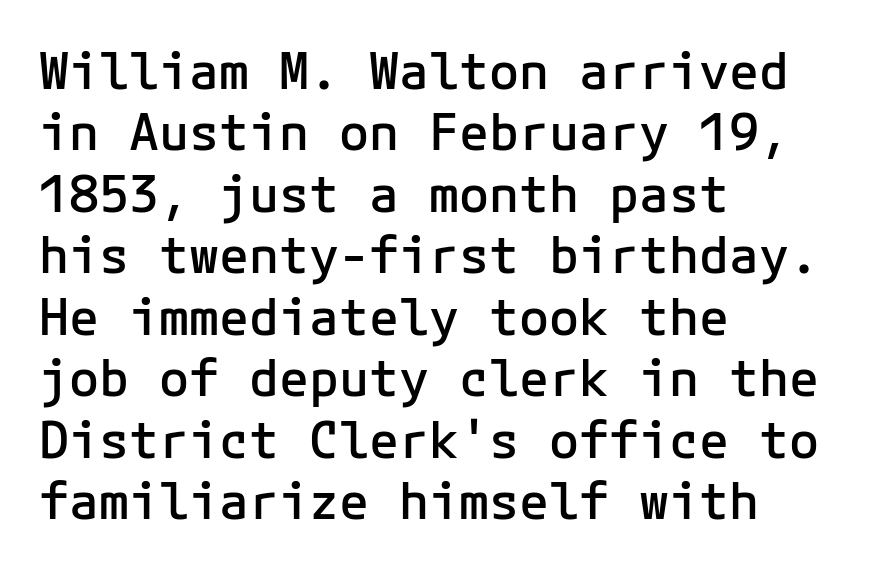
Q: Is the text bold? A: Semi-bold.
Q: Is the text italic (slanted)? A: No, it is upright.
Q: Is the typeface a serif or a sans-serif typeface? A: Sans-serif.
Q: Is the text underlined? A: No.
Q: How is the paragraph aligned? A: Left-aligned.
Q: Is the spacing between letters normal or unusually wide? A: Normal.
Q: Width (condensed, normal, or wide)? A: Normal.
Q: Stroke contrast? A: Low.
Q: x-height? A: Medium.
